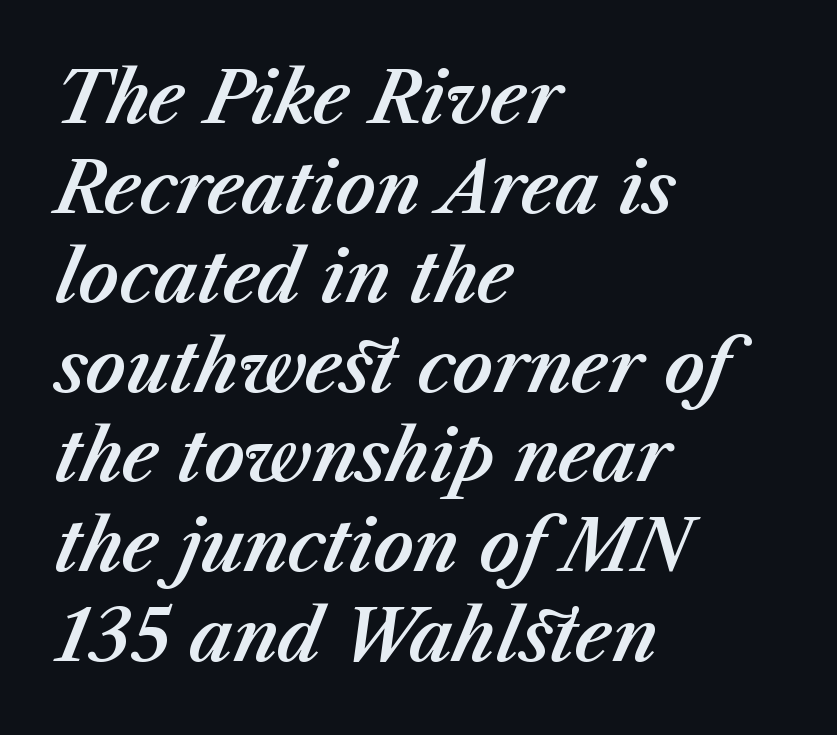
Looks like regular typesetting: each glyph gets only the width it needs. Between one letter and the next there's only the usual sliver of space. In terms of posture, this sample is oblique. Descender tails drop into unmarked territory. Horizontal bands of white between lines are of average thickness.
